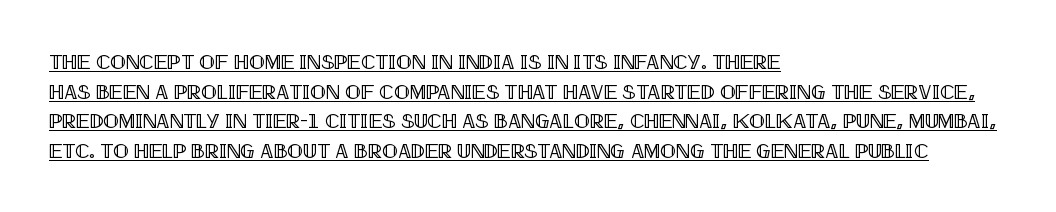
The image shows 21 px text type, upright; set left-aligned, normal line spacing (1.41x), normal letter spacing, underlined.
